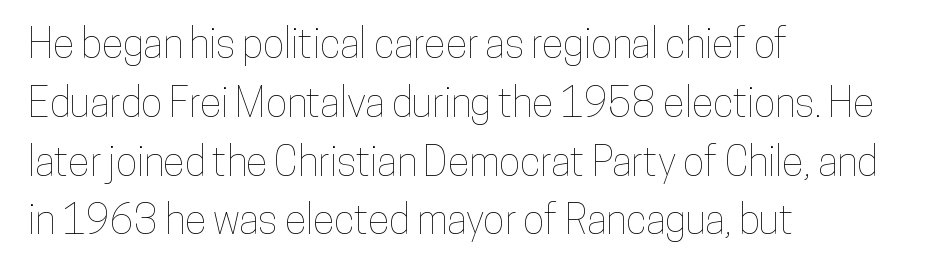
The face used here is proportionally spaced, like ordinary book or web type. A clean baseline with only descenders dipping below it. No extra tracking has been applied to these lines. The rendering uses a moderate line-height, typical for paragraphs. Every character sits straight up, as roman type does. Casual observation: everything's shoved over to the left.
